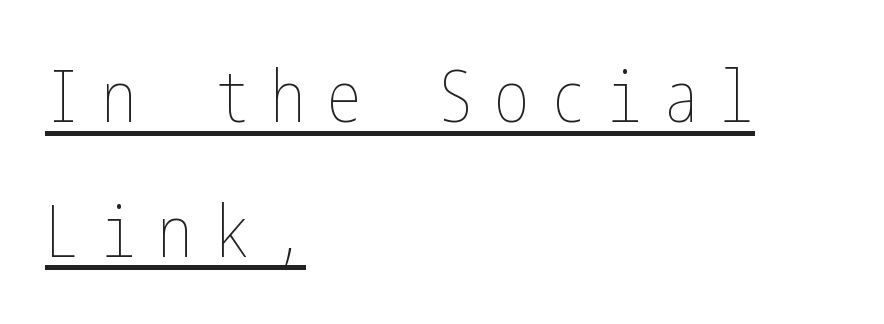
{"italic": "no", "bold": "no", "weight": "thin", "width": "condensed", "stroke_contrast": "low", "x_height": "medium", "underline": "yes", "align": "left", "line_spacing_ratio": 1.87, "letter_spacing": "wide", "letter_spacing_em": 0.28, "glyph_px": 72}
